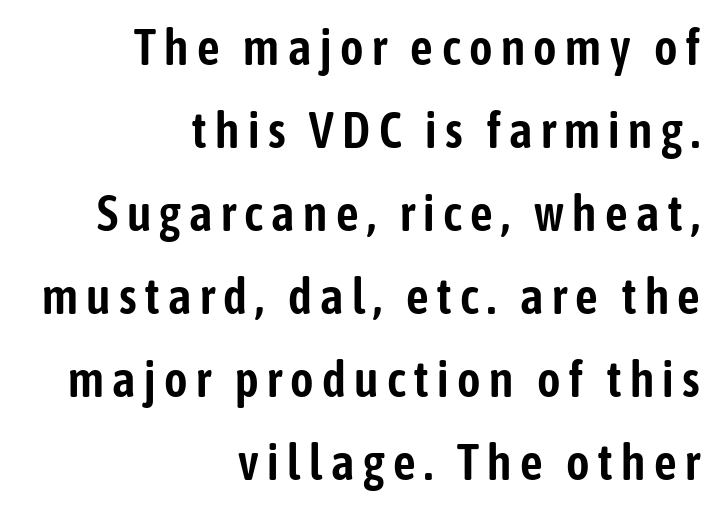
Q: Is the text italic (slanted)? A: No, it is upright.
Q: Is the typeface a serif or a sans-serif typeface? A: Sans-serif.
Q: Is the text underlined? A: No.
Q: How is the paragraph aligned? A: Right-aligned.
Q: Is the spacing between lines tight, normal or loose? A: Normal.
Q: Width (condensed, normal, or wide)? A: Condensed.
Q: Stroke contrast? A: Low.
Q: x-height? A: Medium.
Q: Monospaced? A: No.
